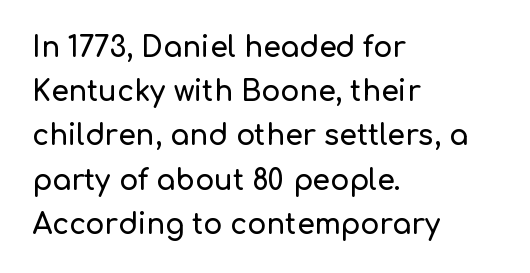
{"serif": "no", "italic": "no", "width": "normal", "stroke_contrast": "low", "x_height": "medium", "monospaced": "no", "underline": "no", "align": "left", "line_spacing": "normal", "line_spacing_ratio": 1.58, "letter_spacing": "normal", "letter_spacing_em": 0.0, "glyph_px": 28}
